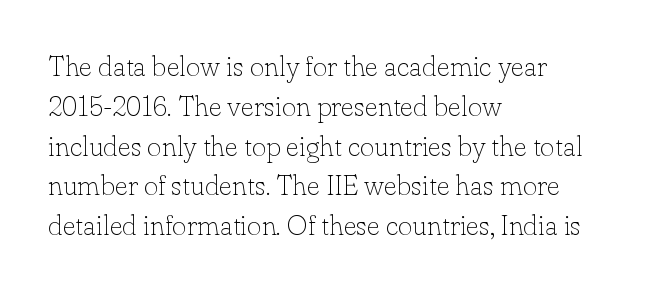
The image shows 28 px thin serif type, upright; set left-aligned, normal line spacing (1.42x), normal letter spacing, not underlined; low stroke contrast and a small x-height.
